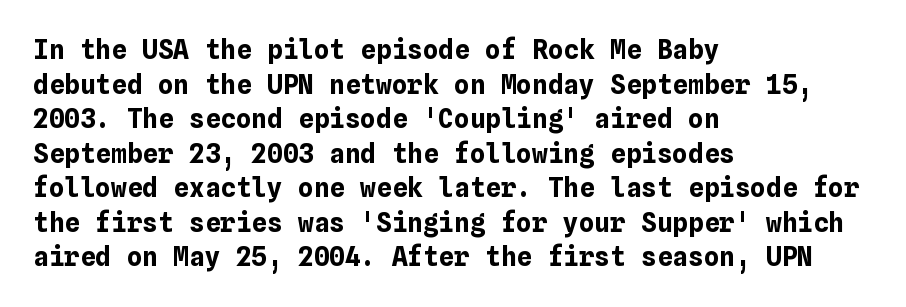
Do the letters lean? They stand straight. Standard letterfit; no display-style spreading of the glyphs. The strip under each line holds only bare page. The rendering anchors every line to the left-hand side. The glyphs have the mass of a bold cut. Quick note: interline space is typical.
